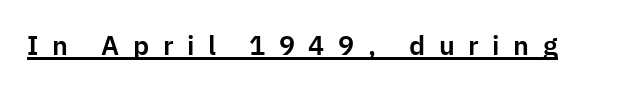
{"italic": "no", "underline": "yes", "letter_spacing": "wide", "letter_spacing_em": 0.5, "glyph_px": 27}
